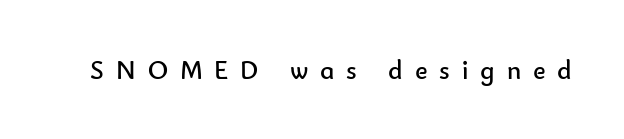
Q: Is the text bold? A: No.
Q: Is the text italic (slanted)? A: No, it is upright.
Q: Is the text underlined? A: No.
Q: Is the spacing between letters normal or unusually wide? A: Unusually wide.
